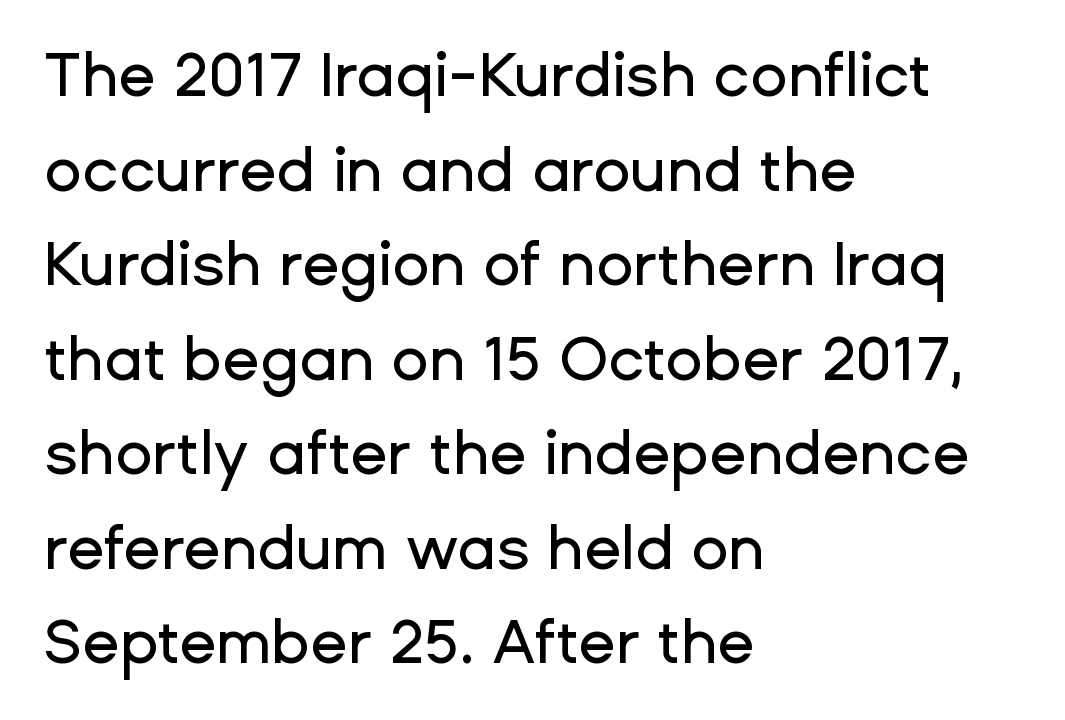
A typesetter would call this leading conventional body-copy spacing. The letters advance in unequal steps, a hallmark of proportional type. The setting favours the left margin, as ordinary paragraphs usually do. The rendering shows plain stroke endings on the letterforms — a sans-serif design. The horizontal fit of the characters is conventional and even.
